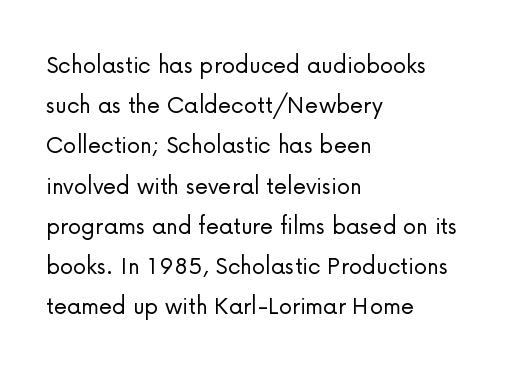
Q: Is the text bold? A: No.
Q: Is the text italic (slanted)? A: No, it is upright.
Q: Is the text underlined? A: No.
Q: How is the paragraph aligned? A: Left-aligned.
Q: Is the spacing between letters normal or unusually wide? A: Normal.
Q: Is the spacing between lines tight, normal or loose? A: Normal.
